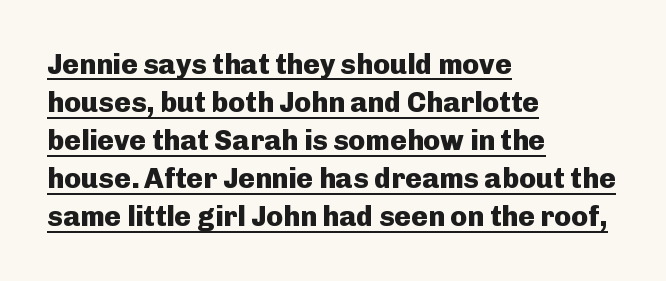
The image shows 28 px heavy sans-serif type, upright; set left-aligned, normal line spacing (1.36x), normal letter spacing, underlined; low stroke contrast and a medium x-height.
